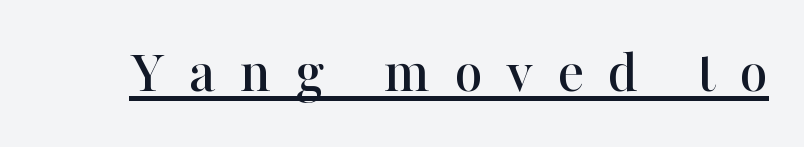
Q: Is the text italic (slanted)? A: No, it is upright.
Q: Is the typeface a serif or a sans-serif typeface? A: Serif.
Q: Is the text underlined? A: Yes.
Q: Is the spacing between letters normal or unusually wide? A: Unusually wide.
Q: Width (condensed, normal, or wide)? A: Normal.
Q: Stroke contrast? A: High.
Q: x-height? A: Medium.
Q: Monospaced? A: No.
